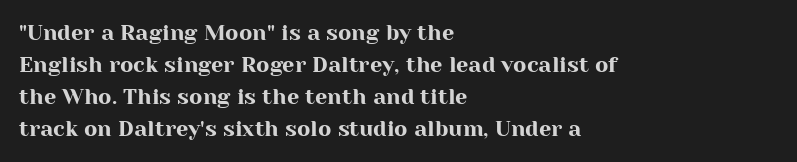
Q: Is the text italic (slanted)? A: No, it is upright.
Q: Is the text underlined? A: No.
Q: How is the paragraph aligned? A: Left-aligned.
Q: Is the spacing between letters normal or unusually wide? A: Normal.
Q: Is the spacing between lines tight, normal or loose? A: Normal.
